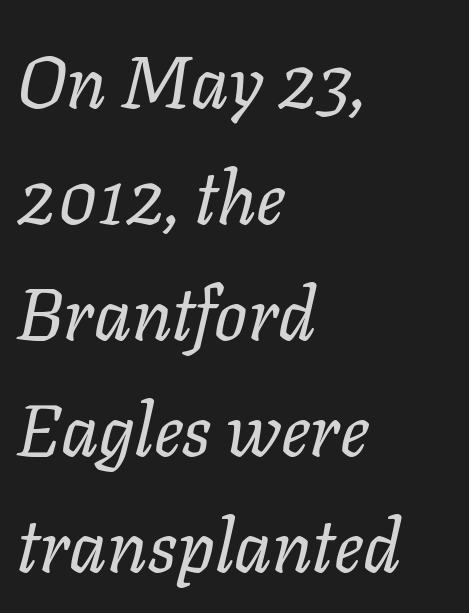
Nothing heavy about these letters — not bold at all. Leftover space on each line is placed entirely after the last word. Type without underlining. A normal amount of white space separates one row of letters from the next.
